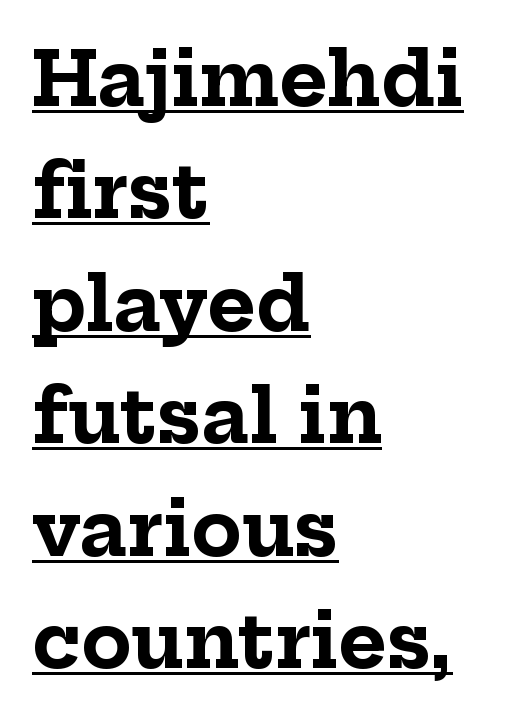
The space between consecutive lines is moderate. The line texture is even and compact thanks to regular tracking. This sample carries an underscore along the baseline area. Is the block centered? No — it sits flush against the left margin. Note the varied advance widths — an 'i' is clearly narrower than an 'm'. A full-strength bold gives these letters their thick strokes.
